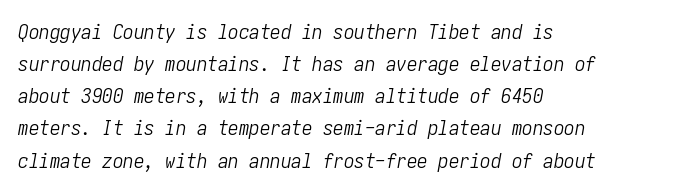
Horizontally, the lines are justified to the leading edge only. Descenders hang freely into open space. Unbolded letterforms with no extra heft. A typesetter would call this leading conventional body-copy spacing. The rendering keeps characters at their native spacing. The axis of the letterforms is tilted away from vertical.
